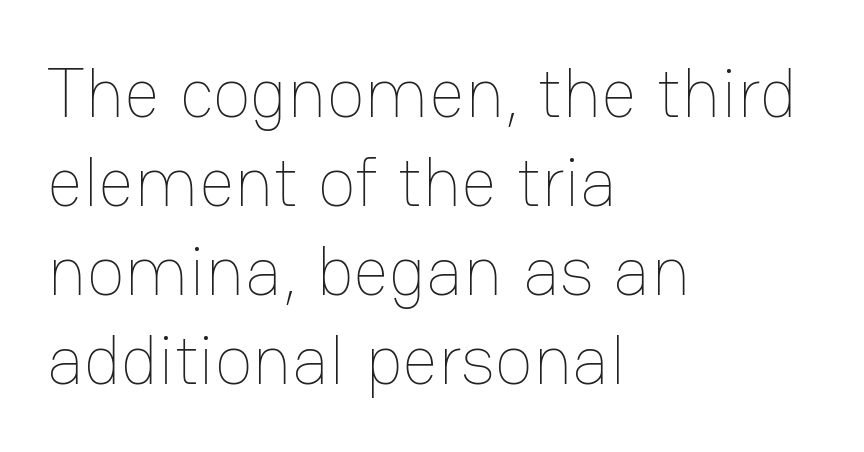
The image shows 70 px thin type, upright; set left-aligned, normal line spacing (1.27x), normal letter spacing, not underlined; low stroke contrast and a medium x-height.
